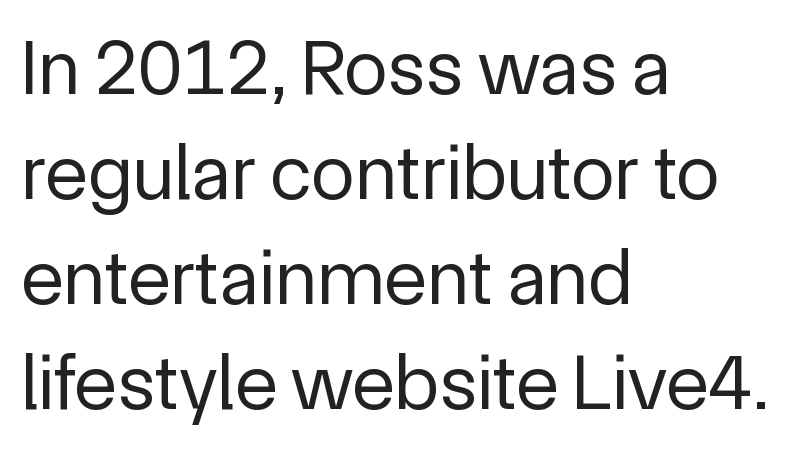
The image shows 79 px regular-weight sans-serif type, upright; set left-aligned, normal line spacing (1.33x), normal letter spacing, not underlined; a medium x-height.
